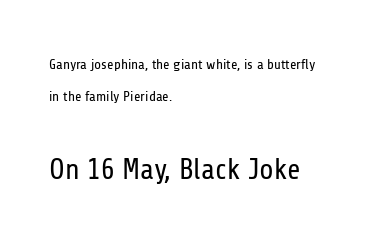
The image shows 29 px regular-weight, condensed sans-serif type, upright; set left-aligned, loose line spacing (2.31x), normal letter spacing, not underlined; the second (bottom) block is 2.07x larger; low stroke contrast and a medium x-height.
